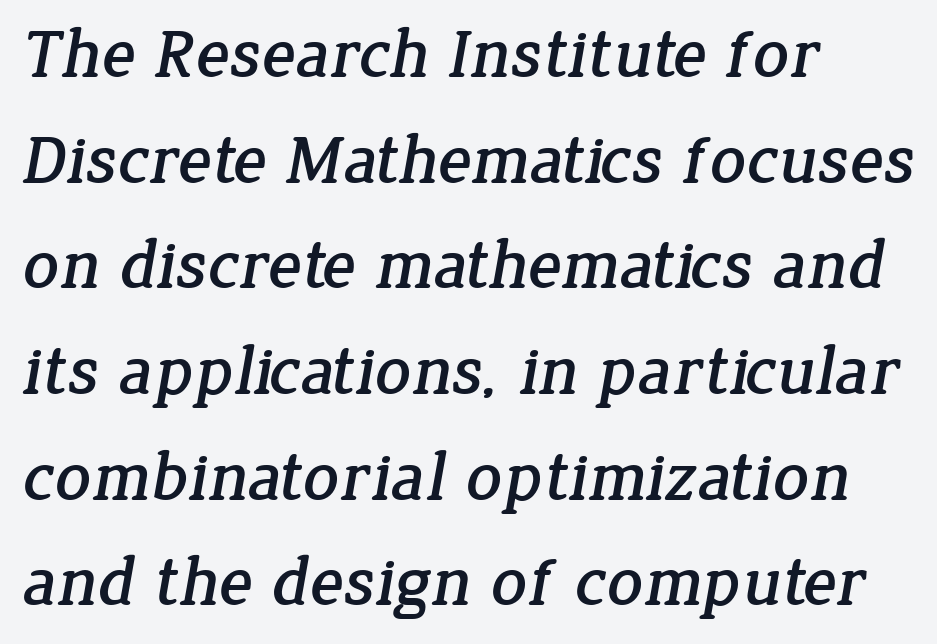
Q: Is the typeface a serif or a sans-serif typeface? A: Serif.
Q: Is the text underlined? A: No.
Q: How is the paragraph aligned? A: Left-aligned.
Q: Is the spacing between letters normal or unusually wide? A: Normal.
Q: Is the spacing between lines tight, normal or loose? A: Normal.
Q: Width (condensed, normal, or wide)? A: Normal.
Q: Stroke contrast? A: Low.
Q: x-height? A: Medium.
Q: Monospaced? A: No.
